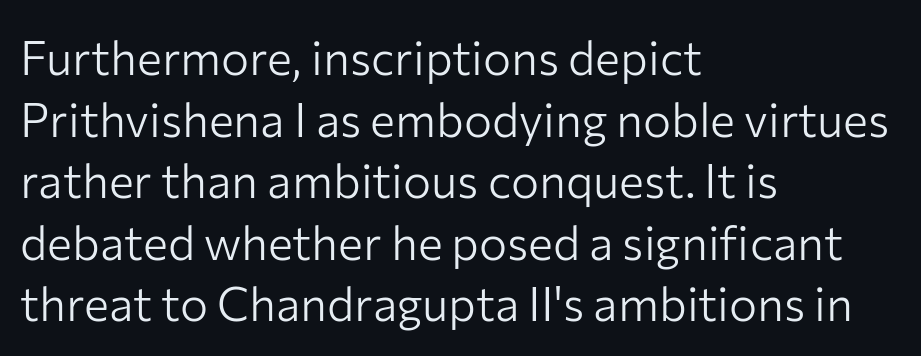
The image shows 47 px light sans-serif type, upright; set left-aligned, normal line spacing (1.31x), normal letter spacing, not underlined; low stroke contrast and a medium x-height.
